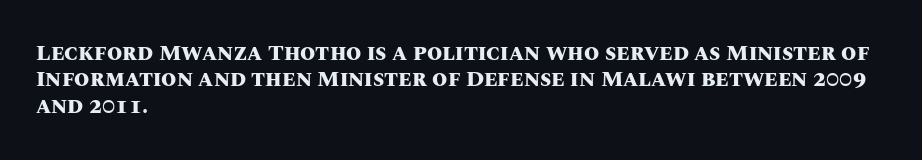
Q: Is the text bold? A: Yes.
Q: Is the text italic (slanted)? A: No, it is upright.
Q: Is the text underlined? A: No.
Q: How is the paragraph aligned? A: Left-aligned.
Q: Is the spacing between letters normal or unusually wide? A: Normal.
